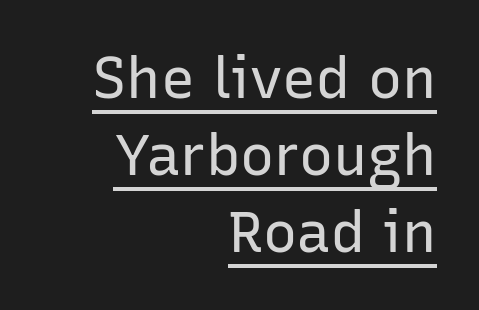
Q: Is the text bold? A: No.
Q: Is the text italic (slanted)? A: No, it is upright.
Q: Is the typeface a serif or a sans-serif typeface? A: Sans-serif.
Q: Is the text underlined? A: Yes.
Q: How is the paragraph aligned? A: Right-aligned.
Q: Is the spacing between letters normal or unusually wide? A: Normal.
Q: Is the spacing between lines tight, normal or loose? A: Normal.
Q: Width (condensed, normal, or wide)? A: Normal.
Q: Stroke contrast? A: Low.
Q: x-height? A: Medium.
Q: Monospaced? A: No.
